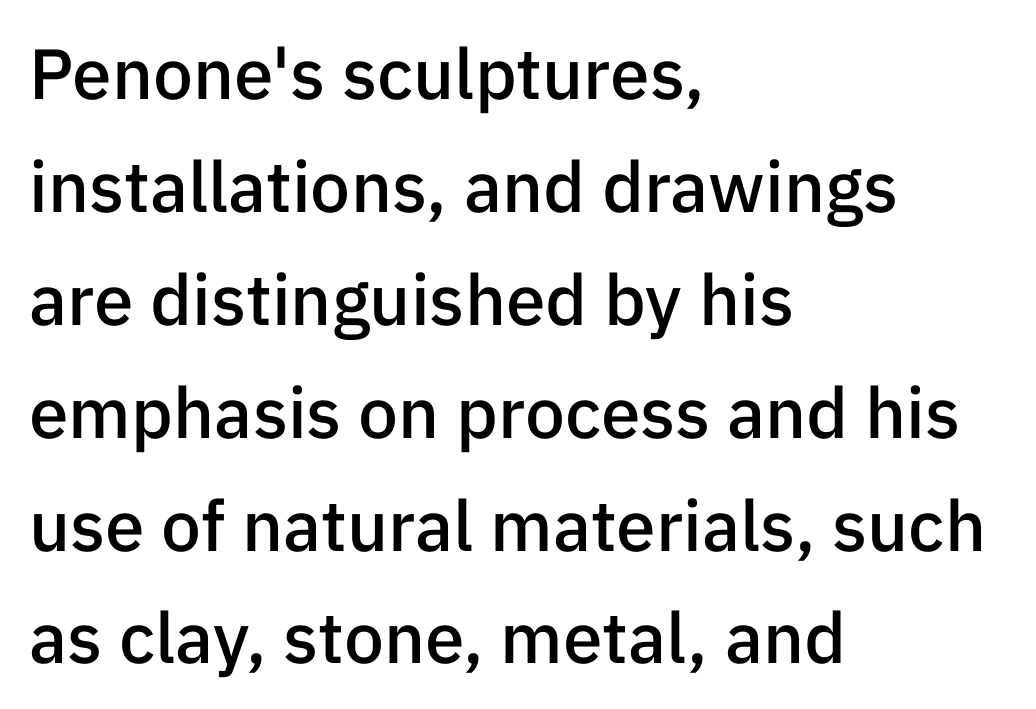
{"serif": "no", "italic": "no", "bold": "semi", "weight": "semibold", "width": "normal", "stroke_contrast": "low", "x_height": "medium", "monospaced": "no", "underline": "no", "align": "left", "line_spacing": "normal", "line_spacing_ratio": 1.59, "letter_spacing": "normal", "letter_spacing_em": 0.0, "glyph_px": 71}
